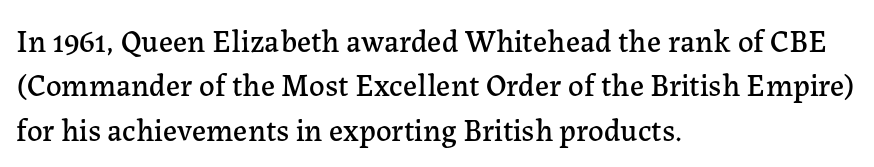
{"serif": "yes", "italic": "no", "width": "normal", "stroke_contrast": "low", "x_height": "medium", "monospaced": "no", "underline": "no", "align": "left", "line_spacing": "normal", "line_spacing_ratio": 1.43, "letter_spacing": "normal", "letter_spacing_em": 0.0, "glyph_px": 31}
